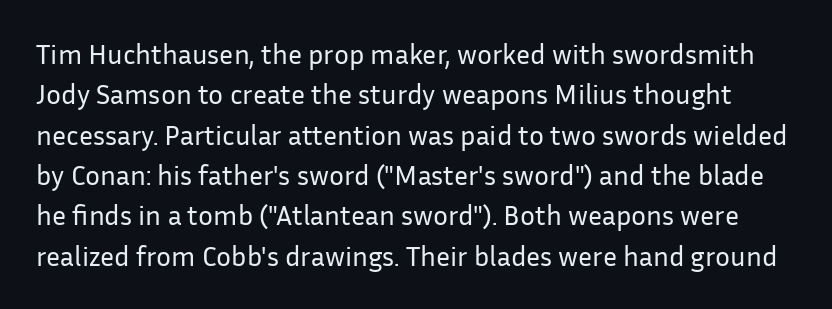
{"serif": "no", "italic": "no", "bold": "no", "weight": "regular", "width": "normal", "stroke_contrast": "low", "x_height": "medium", "monospaced": "no", "underline": "no", "line_spacing": "normal", "line_spacing_ratio": 1.44, "letter_spacing": "normal", "letter_spacing_em": 0.0, "glyph_px": 28}
